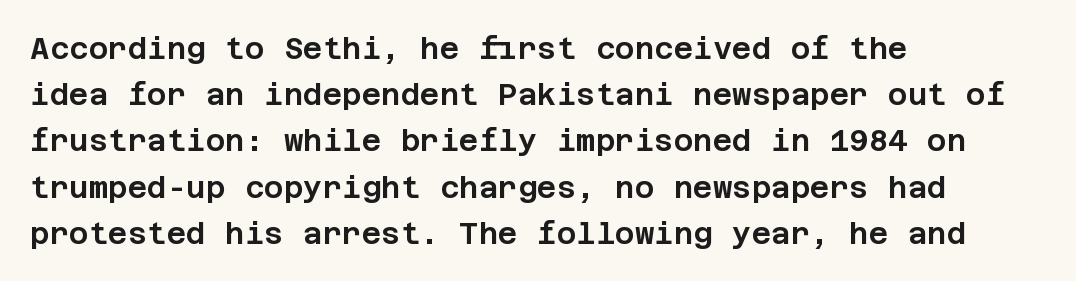
Italic: no, the glyphs are upright roman. The rendering keeps characters at their native spacing. Letters rest on an invisible, unmarked baseline. Each letter's strokes conclude bluntly, with no projecting serifs. Casual observation: everything's shoved over to the left.
